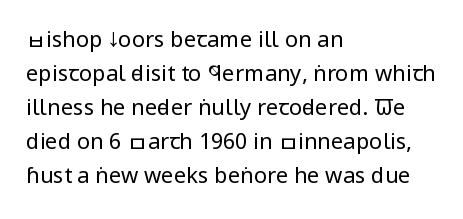
Caption: multi-line text, flush left, ragged right. Rendered with straight, roman letterforms. Beneath every word, the page is bare. Weight: not bold — regular or lighter. Nobody touched the tracking dial on this one. Vertically, the passage feels balanced, rows spaced as you'd expect.
